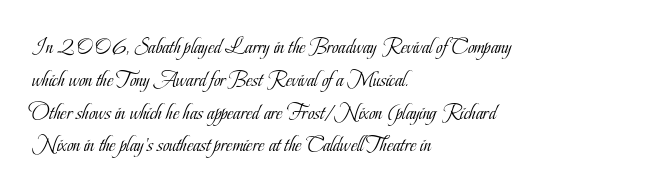
Q: Is the text bold? A: No.
Q: Is the text italic (slanted)? A: Yes.
Q: Is the text underlined? A: No.
Q: How is the paragraph aligned? A: Left-aligned.
Q: Is the spacing between letters normal or unusually wide? A: Normal.
Q: Is the spacing between lines tight, normal or loose? A: Normal.
